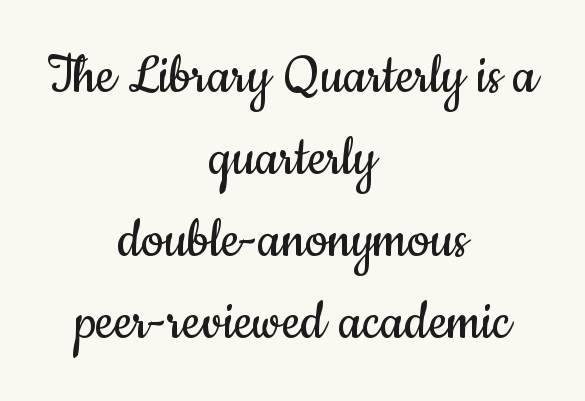
Each line is balanced around a shared central axis. You could call the tracking neutral — neither tight nor loose. The passage shown is typed in a proportional face where columns would drift. Vertically, the passage feels balanced, rows spaced as you'd expect. This is sans-serif lettering, the kind often seen on screens and signage.
